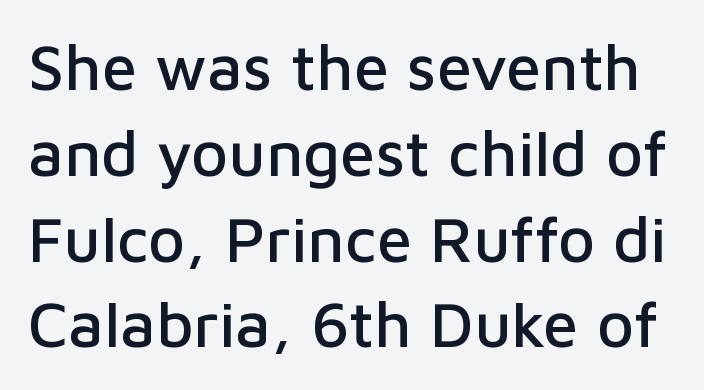
Q: Is the text italic (slanted)? A: No, it is upright.
Q: Is the typeface a serif or a sans-serif typeface? A: Sans-serif.
Q: Is the text underlined? A: No.
Q: Is the spacing between letters normal or unusually wide? A: Normal.
Q: Is the spacing between lines tight, normal or loose? A: Normal.
Q: Width (condensed, normal, or wide)? A: Normal.
Q: Stroke contrast? A: Low.
Q: x-height? A: Medium.
Q: Monospaced? A: No.
